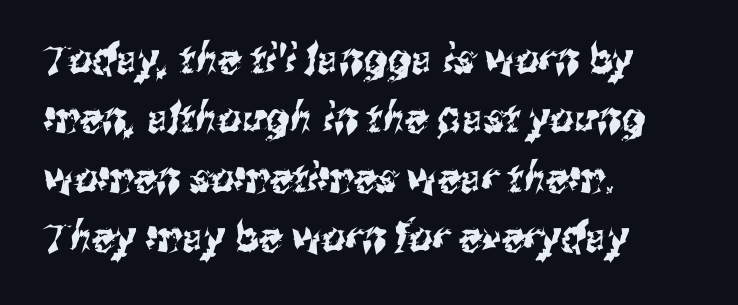
{"serif": "no", "width": "condensed", "stroke_contrast": "medium", "x_height": "medium", "monospaced": "no", "underline": "no", "align": "left", "line_spacing": "normal", "line_spacing_ratio": 1.45, "letter_spacing": "normal", "letter_spacing_em": 0.0, "glyph_px": 41}
